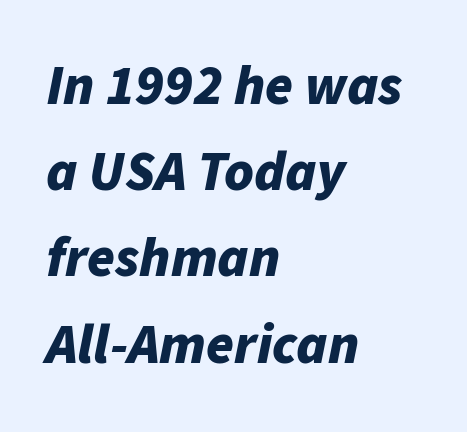
Q: Is the text bold? A: Yes.
Q: Is the text italic (slanted)? A: Yes, it leans right by about 11 degrees.
Q: Is the text underlined? A: No.
Q: How is the paragraph aligned? A: Left-aligned.
Q: Is the spacing between letters normal or unusually wide? A: Normal.
Q: Is the spacing between lines tight, normal or loose? A: Normal.
Q: Width (condensed, normal, or wide)? A: Normal.
Q: Stroke contrast? A: Low.
Q: x-height? A: Medium.
Q: Monospaced? A: No.
